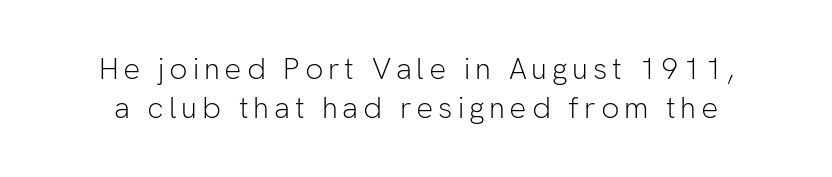
Q: Is the text bold? A: No.
Q: Is the text italic (slanted)? A: No, it is upright.
Q: Is the typeface a serif or a sans-serif typeface? A: Sans-serif.
Q: Is the text underlined? A: No.
Q: Is the spacing between lines tight, normal or loose? A: Normal.
Q: Width (condensed, normal, or wide)? A: Normal.
Q: Stroke contrast? A: Low.
Q: x-height? A: Medium.
Q: Monospaced? A: No.
